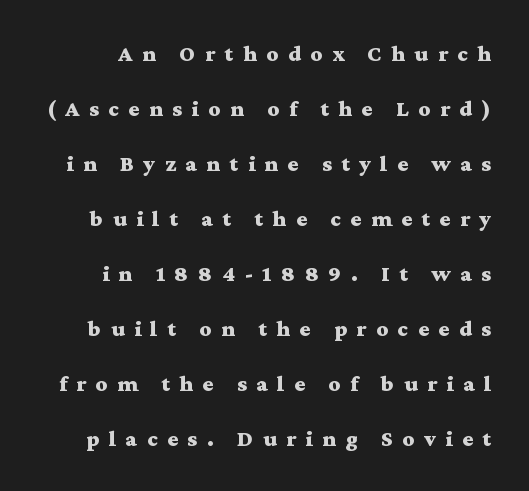
The image shows 23 px bold type, upright; set loose line spacing (2.39x), unusually wide letter spacing (+0.41 em), not underlined.
